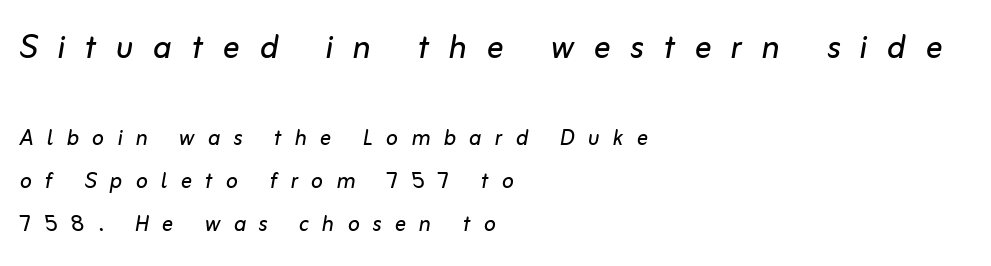
Q: Is the text bold? A: No.
Q: Is the text italic (slanted)? A: Yes, it leans right by about 10 degrees.
Q: Is the text underlined? A: No.
Q: How is the paragraph aligned? A: Left-aligned.
Q: Is the spacing between letters normal or unusually wide? A: Unusually wide.
Q: Is the spacing between lines tight, normal or loose? A: Normal.
Q: Which block of text is set in a larger size, the first (top) or the second (bottom)? A: The first (top) one.
Q: Width (condensed, normal, or wide)? A: Normal.
Q: Stroke contrast? A: Low.
Q: x-height? A: Medium.
Q: Monospaced? A: No.
